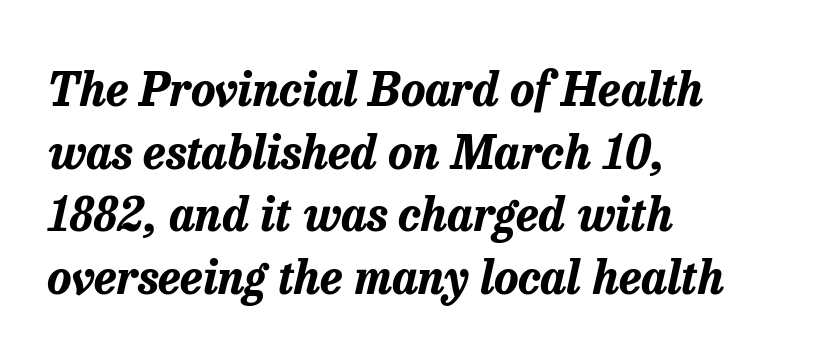
The image shows 46 px bold type, italic (leaning right); set left-aligned, normal line spacing (1.36x), normal letter spacing, not underlined; low stroke contrast and a medium x-height.
